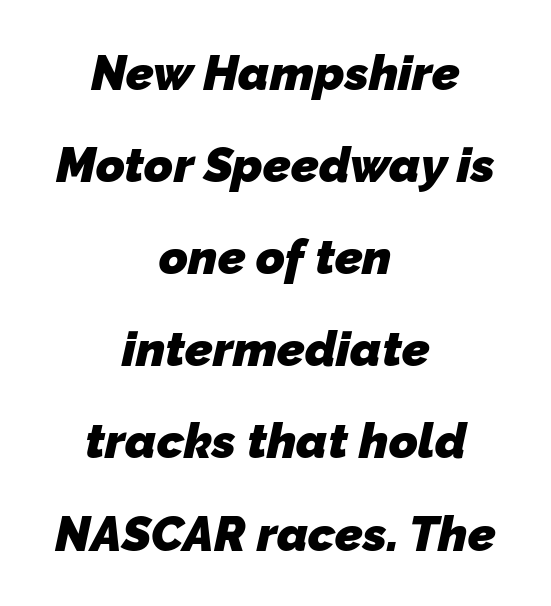
Q: Is the text bold? A: Yes.
Q: Is the typeface a serif or a sans-serif typeface? A: Sans-serif.
Q: Is the text underlined? A: No.
Q: How is the paragraph aligned? A: Centered.
Q: Is the spacing between letters normal or unusually wide? A: Normal.
Q: Width (condensed, normal, or wide)? A: Normal.
Q: Stroke contrast? A: Low.
Q: x-height? A: Medium.
Q: Monospaced? A: No.
